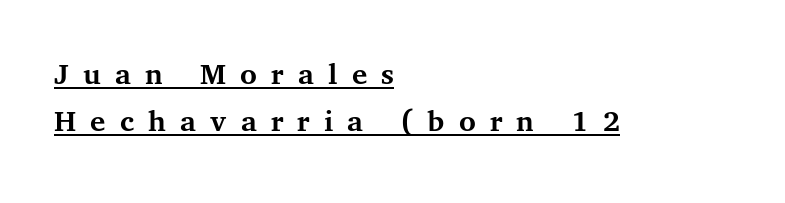
{"serif": "yes", "italic": "no", "bold": "yes", "weight": "semibold", "width": "normal", "stroke_contrast": "medium", "x_height": "medium", "monospaced": "no", "underline": "yes", "align": "left", "line_spacing": "normal", "line_spacing_ratio": 1.47, "letter_spacing": "wide", "letter_spacing_em": 0.44, "glyph_px": 32}
